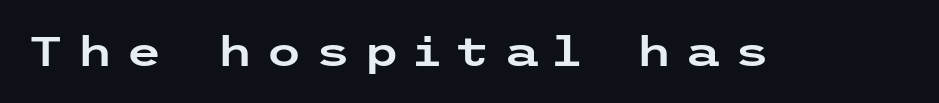
The image shows 41 px wide sans-serif type, upright; set unusually wide letter spacing (+0.32 em), not underlined; low stroke contrast and a medium x-height.
